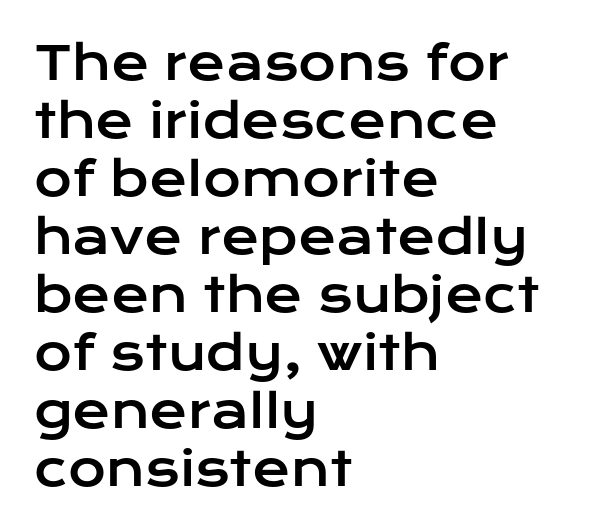
The image shows 46 px wide sans-serif type, upright; set left-aligned, normal line spacing (1.26x), normal letter spacing, not underlined; low stroke contrast and a medium x-height.
